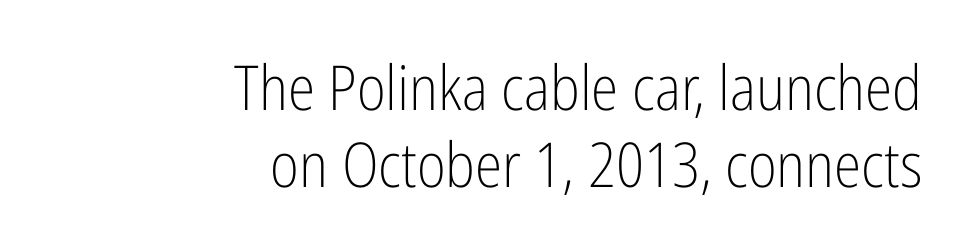
{"serif": "no", "italic": "no", "bold": "no", "weight": "light", "width": "condensed", "stroke_contrast": "low", "x_height": "medium", "monospaced": "no", "underline": "no", "align": "right", "line_spacing": "normal", "line_spacing_ratio": 1.25, "letter_spacing": "normal", "letter_spacing_em": 0.0, "glyph_px": 62}
